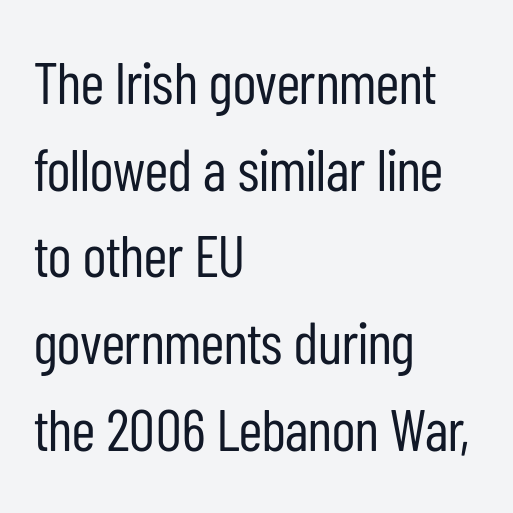
The image shows 59 px regular-weight, condensed sans-serif type, upright; set left-aligned, normal line spacing (1.47x), normal letter spacing, not underlined; low stroke contrast and a medium x-height.
